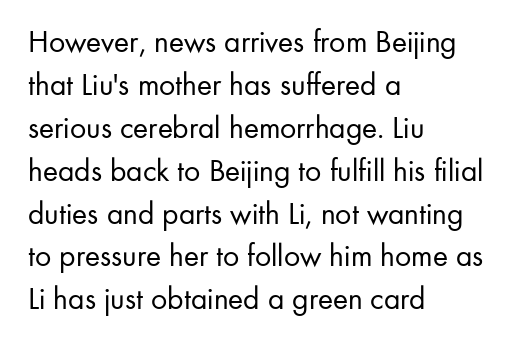
The image shows 32 px regular-weight sans-serif type, upright; set left-aligned, normal line spacing (1.34x), normal letter spacing, not underlined; low stroke contrast and a small x-height.
